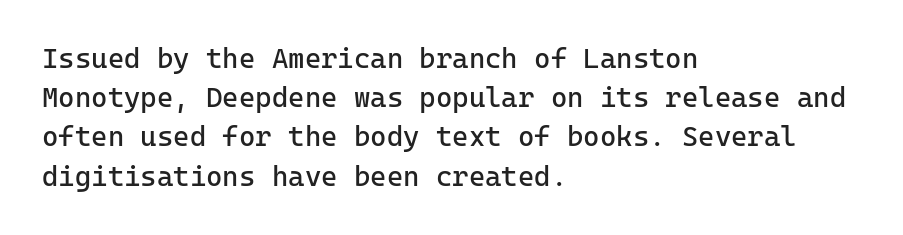
Q: Is the text bold? A: No.
Q: Is the text italic (slanted)? A: No, it is upright.
Q: Is the typeface a serif or a sans-serif typeface? A: Sans-serif.
Q: Is the text underlined? A: No.
Q: How is the paragraph aligned? A: Left-aligned.
Q: Is the spacing between letters normal or unusually wide? A: Normal.
Q: Is the spacing between lines tight, normal or loose? A: Normal.
Q: Width (condensed, normal, or wide)? A: Normal.
Q: Stroke contrast? A: Low.
Q: x-height? A: Medium.
